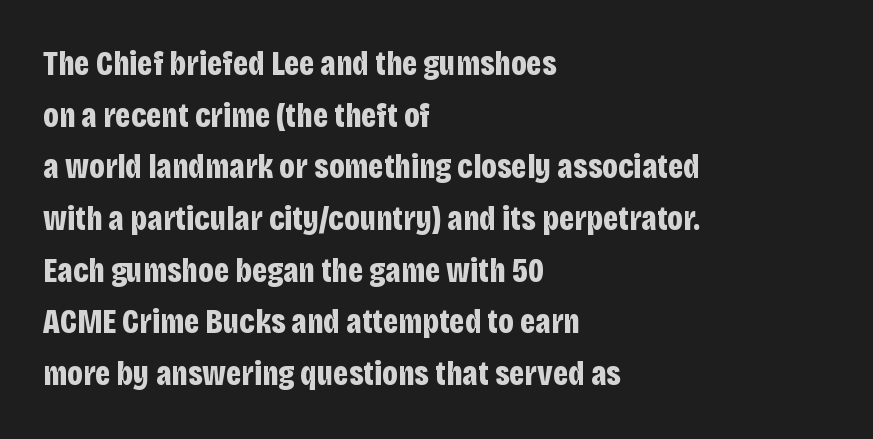
The image shows 34 px bold, condensed sans-serif type, upright; set left-aligned, normal line spacing (1.52x), normal letter spacing, not underlined; low stroke contrast and a large x-height.
